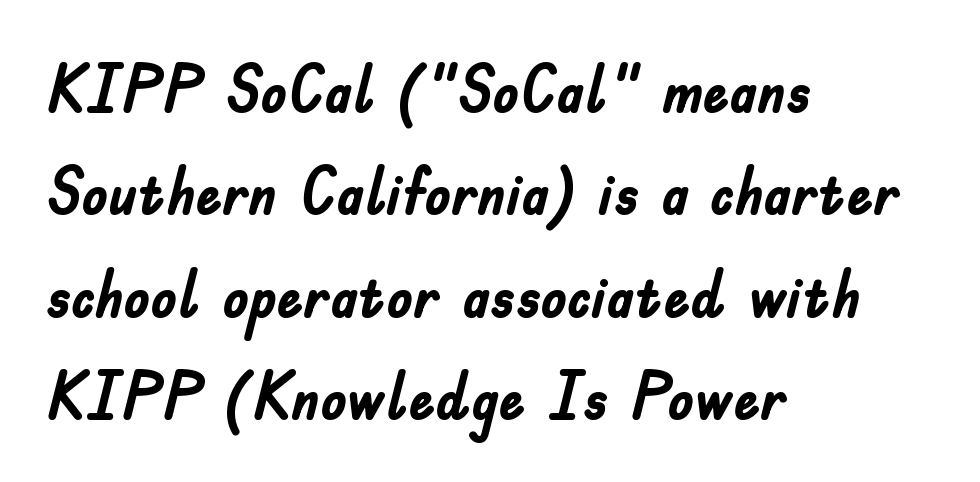
The passage shown is typeset with a sans-serif family. The paragraph shown leans on its left margin. Has an underline been added? It has not. There is no visible air inserted between adjacent glyphs. Plenty of ink on the page — the face is bold.
